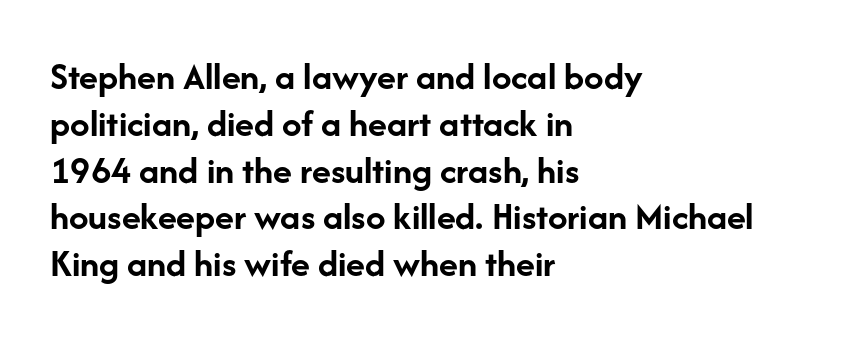
{"serif": "no", "italic": "no", "bold": "yes", "weight": "semibold", "width": "normal", "stroke_contrast": "low", "x_height": "medium", "monospaced": "no", "underline": "no", "align": "left", "line_spacing_ratio": 1.2, "letter_spacing": "normal", "letter_spacing_em": 0.0, "glyph_px": 39}
